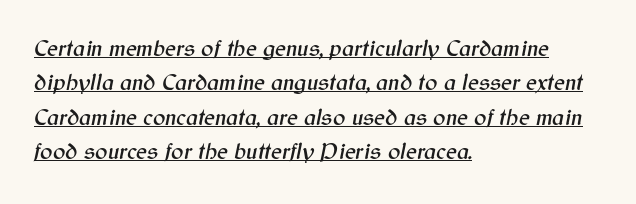
The image shows 23 px text type, italic (leaning right); set left-aligned, normal line spacing (1.5x), normal letter spacing, underlined.
